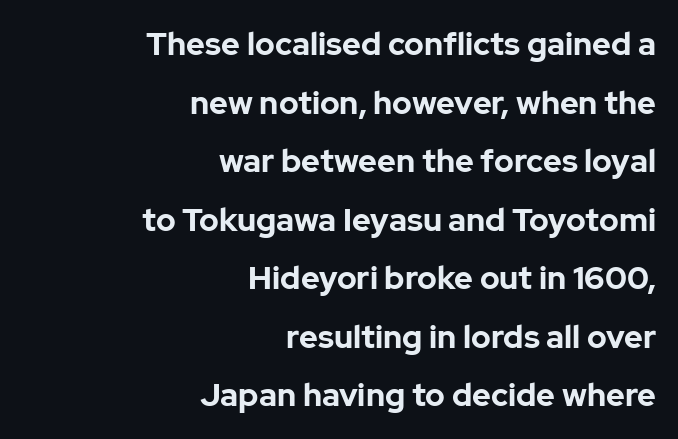
Q: Is the text bold? A: Yes.
Q: Is the text italic (slanted)? A: No, it is upright.
Q: Is the typeface a serif or a sans-serif typeface? A: Sans-serif.
Q: Is the text underlined? A: No.
Q: How is the paragraph aligned? A: Right-aligned.
Q: Is the spacing between letters normal or unusually wide? A: Normal.
Q: Width (condensed, normal, or wide)? A: Normal.
Q: Stroke contrast? A: Low.
Q: x-height? A: Medium.
Q: Monospaced? A: No.
